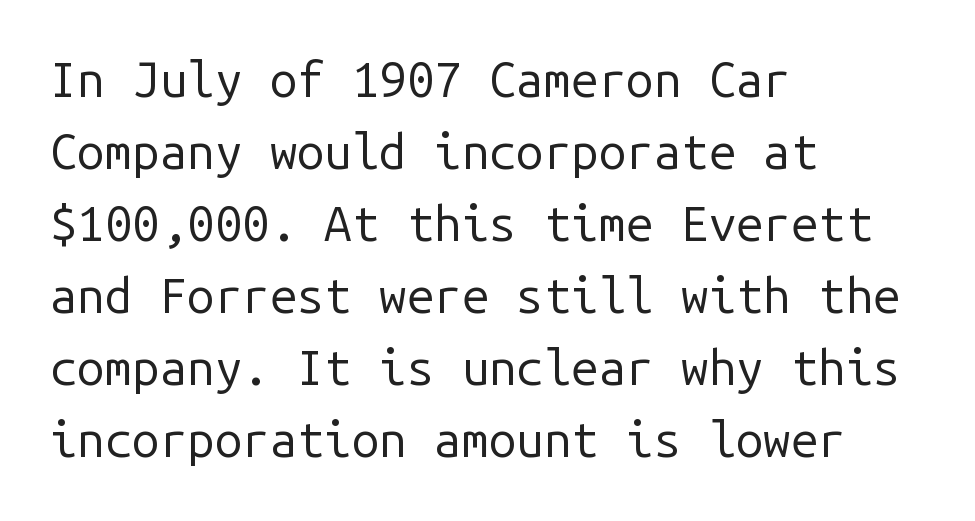
The image shows 49 px regular-weight sans-serif type, upright, monospaced; set left-aligned, normal line spacing (1.47x), normal letter spacing, not underlined; low stroke contrast and a medium x-height.
